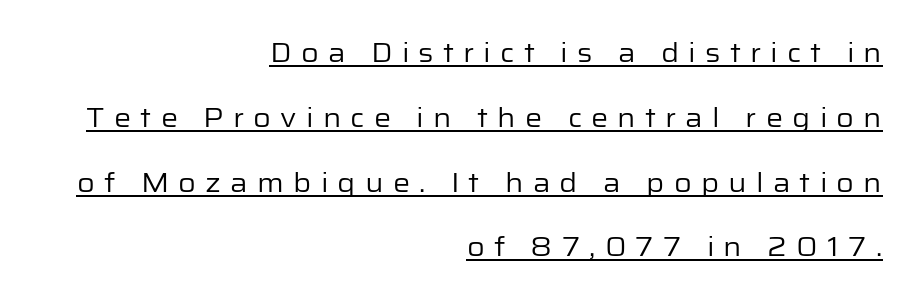
Quick note: underline on. The letters stand upright; this is a roman face. Each word looks stretched out because of the extra space between its letters. Students, observe: this is what heavily led, spacious text looks like. No chunkiness to these letters — they're not bold.
